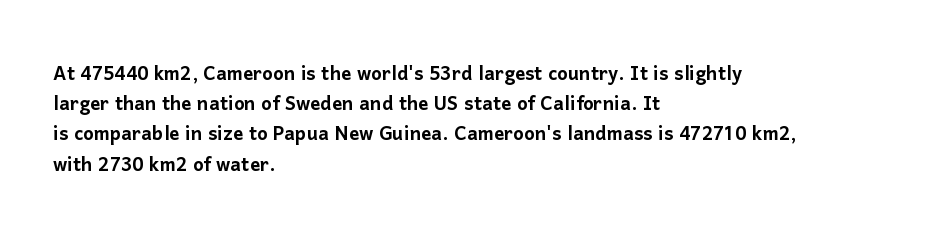
The image shows 25 px text type, upright; set left-aligned, line spacing 1.21x, normal letter spacing, not underlined.
